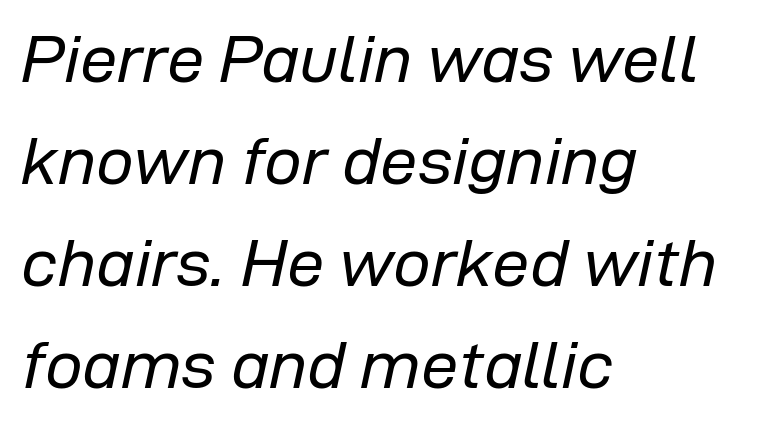
The image shows 67 px regular-weight type, italic (leaning right); set left-aligned, normal line spacing (1.52x), normal letter spacing, not underlined; low stroke contrast and a medium x-height.
